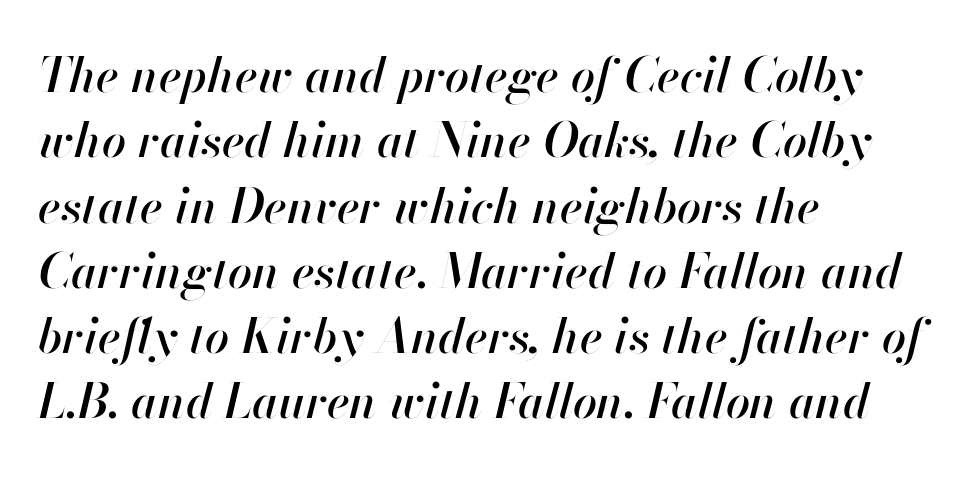
Is there much room between lines? A standard amount, neither cramped nor airy. Reading down the block, your eye returns to a fixed left position each line. Italic: yes, the glyphs are oblique. Characters follow at the spacing the type designer built in. The rendering uses natural spacing where letterforms have individual widths. The baseline area is clear.
